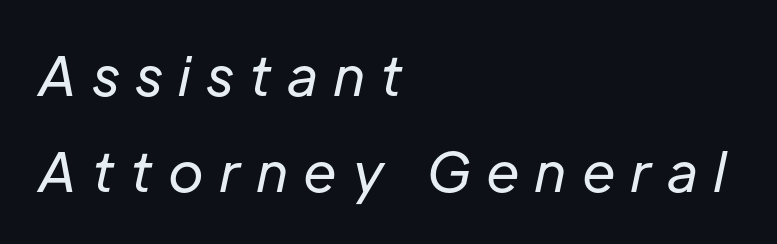
Q: Is the text bold? A: No.
Q: Is the text italic (slanted)? A: Yes, it leans right by about 12 degrees.
Q: Is the text underlined? A: No.
Q: How is the paragraph aligned? A: Left-aligned.
Q: Is the spacing between letters normal or unusually wide? A: Unusually wide.
Q: Width (condensed, normal, or wide)? A: Normal.
Q: Stroke contrast? A: Low.
Q: x-height? A: Medium.
Q: Monospaced? A: No.
